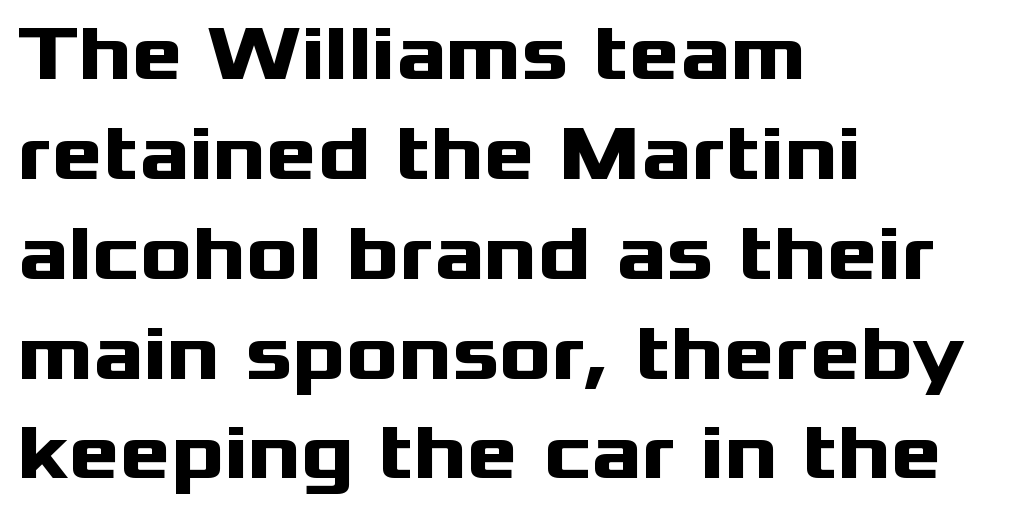
Q: Is the text bold? A: Yes.
Q: Is the text italic (slanted)? A: No, it is upright.
Q: Is the typeface a serif or a sans-serif typeface? A: Sans-serif.
Q: Is the text underlined? A: No.
Q: How is the paragraph aligned? A: Left-aligned.
Q: Is the spacing between letters normal or unusually wide? A: Normal.
Q: Is the spacing between lines tight, normal or loose? A: Normal.
Q: Width (condensed, normal, or wide)? A: Wide.
Q: Stroke contrast? A: Medium.
Q: x-height? A: Medium.
Q: Monospaced? A: No.
